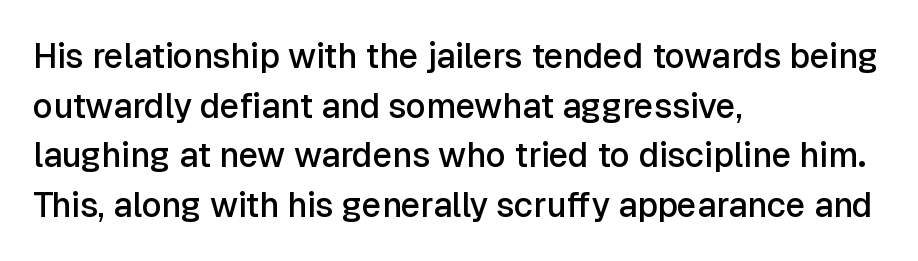
Do the characters align in a grid? No, the font is proportional. The space between consecutive lines is moderate. Casual observation: everything's shoved over to the left. Does the weight exceed regular? Yes, but only to semibold. Are there feet on the stems? There aren't — it's a sans.
